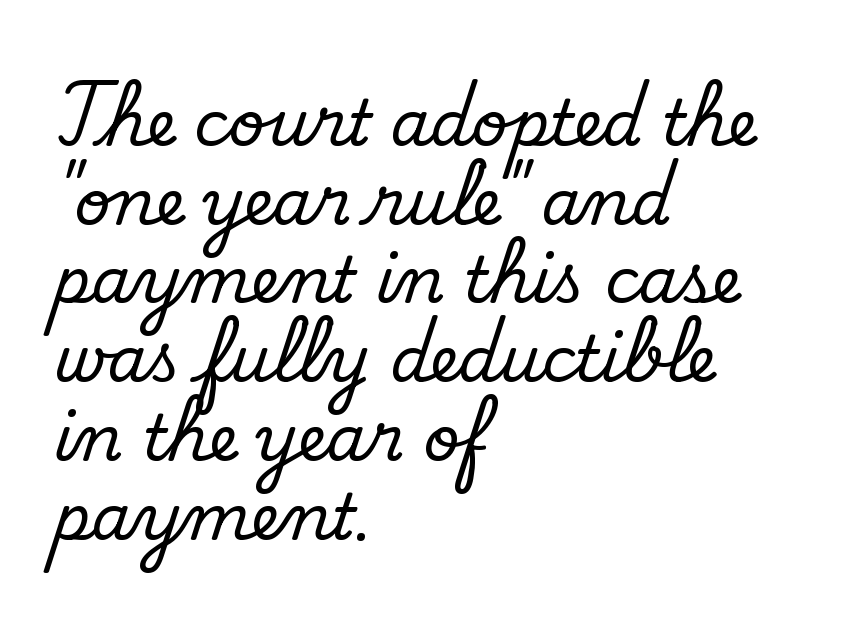
{"serif": "no", "bold": "no", "weight": "regular", "width": "normal", "stroke_contrast": "low", "x_height": "small", "monospaced": "no", "underline": "no", "align": "left", "line_spacing": "normal", "line_spacing_ratio": 1.25, "letter_spacing": "normal", "letter_spacing_em": 0.0, "glyph_px": 63}
